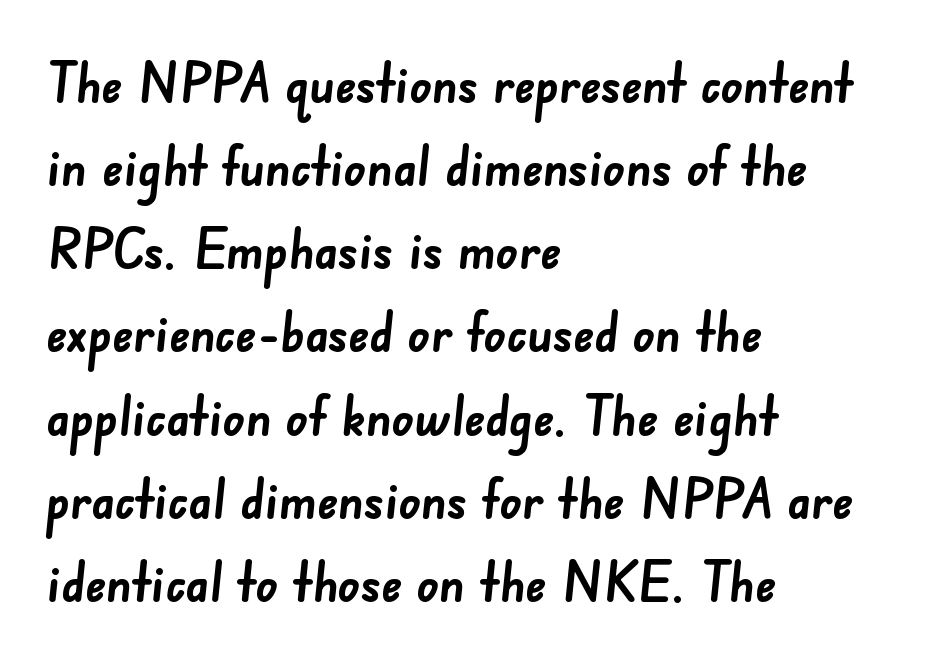
If you drew a ruler down the left edge, every line would touch it. The rendering uses natural spacing where letterforms have individual widths. The baseline area is clear. Chunky letters — that's bold for sure. Observe the absence of serifs on each vertical stroke in this sample.
